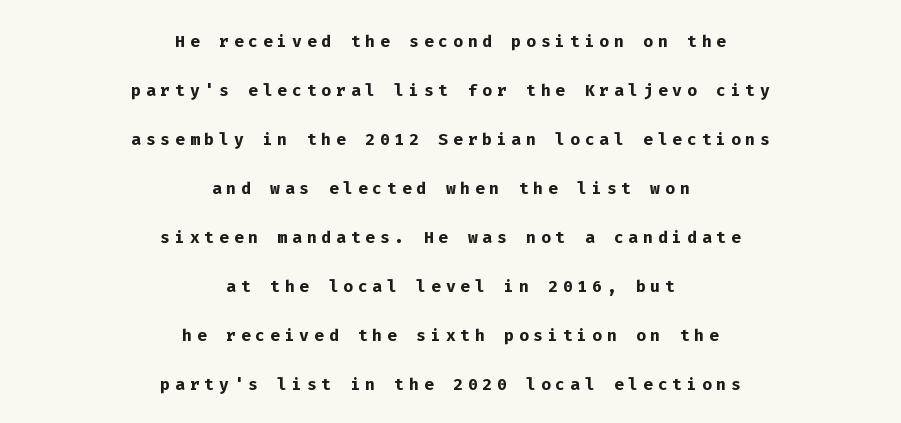
Q: Is the text bold? A: Yes.
Q: Is the text italic (slanted)? A: No, it is upright.
Q: Is the text underlined? A: No.
Q: How is the paragraph aligned? A: Centered.
Q: Is the spacing between letters normal or unusually wide? A: Unusually wide.
Q: Is the spacing between lines tight, normal or loose? A: Loose.
